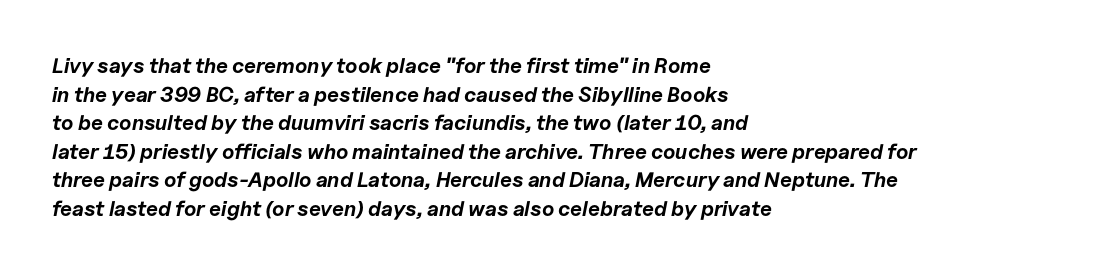
Q: Is the text bold? A: Yes.
Q: Is the text italic (slanted)? A: Yes, it leans right by about 11 degrees.
Q: Is the text underlined? A: No.
Q: How is the paragraph aligned? A: Left-aligned.
Q: Is the spacing between letters normal or unusually wide? A: Normal.
Q: Is the spacing between lines tight, normal or loose? A: Normal.
